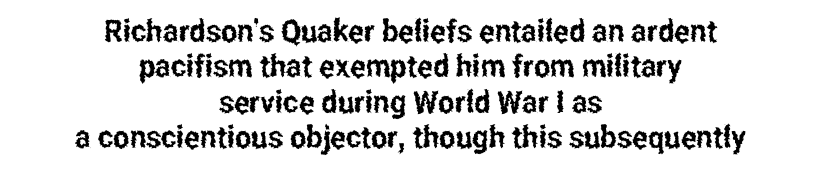
Posture: vertical. Just letters on the line, the space beneath them empty. Proportional: the letters do not fall into vertical columns. Neither beginnings nor endings align; midpoints do.
